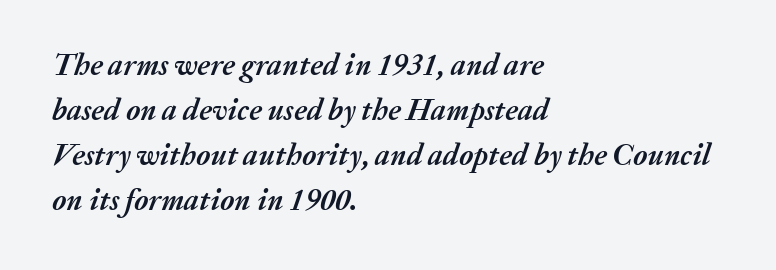
The image shows 30 px semibold type, italic (leaning right); set left-aligned, normal line spacing (1.5x), normal letter spacing, not underlined; medium stroke contrast and a medium x-height.
